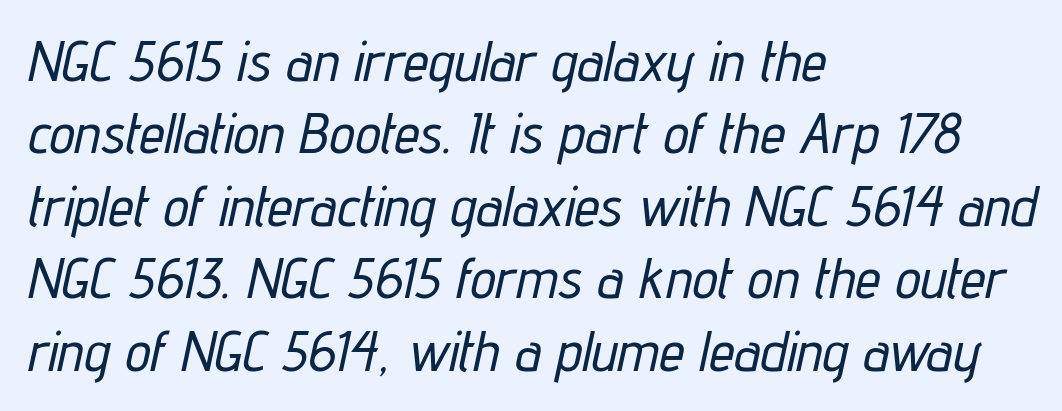
The image shows 57 px condensed type, italic (leaning right); set left-aligned, normal line spacing (1.27x), normal letter spacing, not underlined; low stroke contrast and a medium x-height.
